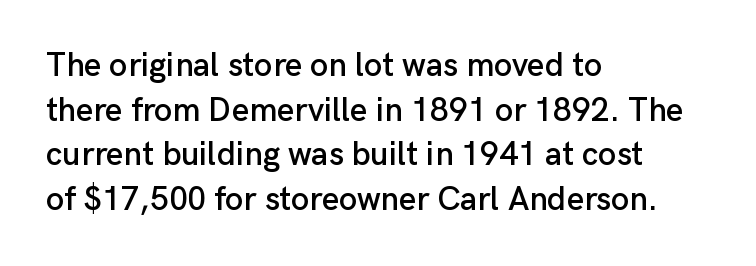
Q: Is the text italic (slanted)? A: No, it is upright.
Q: Is the typeface a serif or a sans-serif typeface? A: Sans-serif.
Q: Is the text underlined? A: No.
Q: How is the paragraph aligned? A: Left-aligned.
Q: Is the spacing between letters normal or unusually wide? A: Normal.
Q: Is the spacing between lines tight, normal or loose? A: Normal.
Q: Width (condensed, normal, or wide)? A: Normal.
Q: Stroke contrast? A: Low.
Q: x-height? A: Medium.
Q: Monospaced? A: No.
